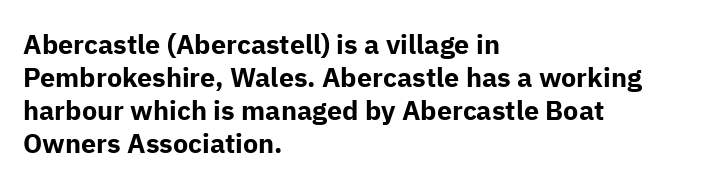
Words float on clear page, feet unadorned. Does the lettering tilt? It doesn't — this is upright. Visually the block forms a straight wall on the left and a jagged coastline on the right. These words are printed bold, with thick strokes throughout. Characters follow at the spacing the type designer built in.
